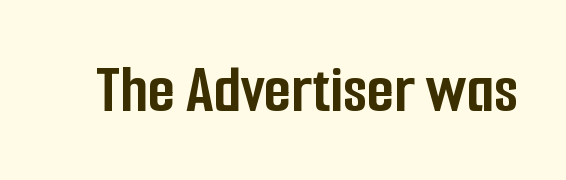
Pretty heavy lettering here — definitely bold. Clear beneath every line of the passage. This sample has the flowing, uneven cadence of proportional lettering. Default kerning and tracking; the words read as compact shapes.
